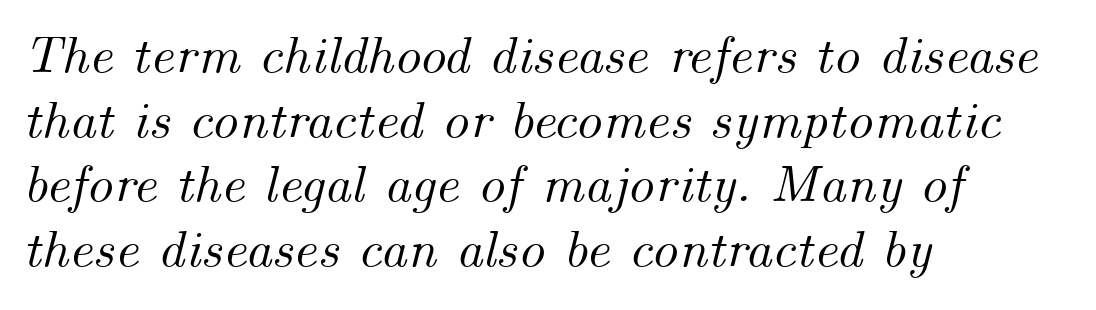
The image shows 53 px text type, italic (leaning right); set left-aligned, line spacing 1.22x, normal letter spacing, not underlined; medium stroke contrast and a small x-height.
